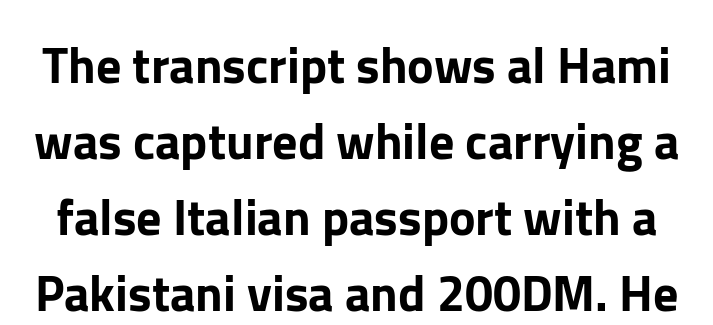
The image shows 50 px sans-serif type, upright; set normal line spacing (1.52x), normal letter spacing, not underlined; low stroke contrast and a medium x-height.
